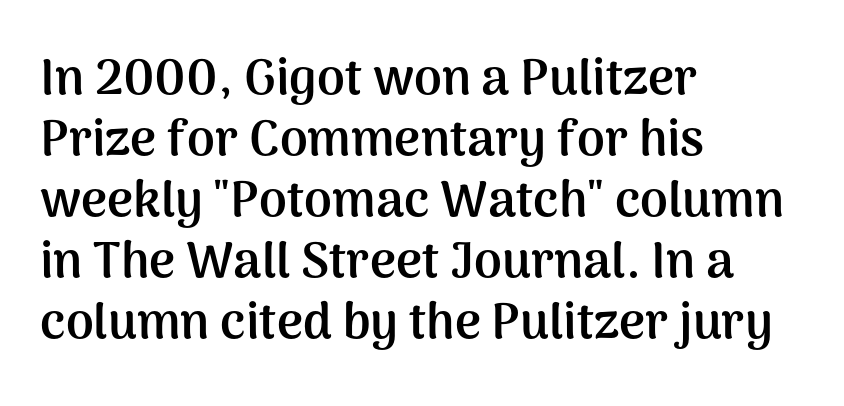
Q: Is the text bold? A: Yes.
Q: Is the text italic (slanted)? A: No, it is upright.
Q: Is the typeface a serif or a sans-serif typeface? A: Sans-serif.
Q: Is the text underlined? A: No.
Q: How is the paragraph aligned? A: Left-aligned.
Q: Is the spacing between letters normal or unusually wide? A: Normal.
Q: Width (condensed, normal, or wide)? A: Normal.
Q: Stroke contrast? A: Medium.
Q: x-height? A: Medium.
Q: Monospaced? A: No.
